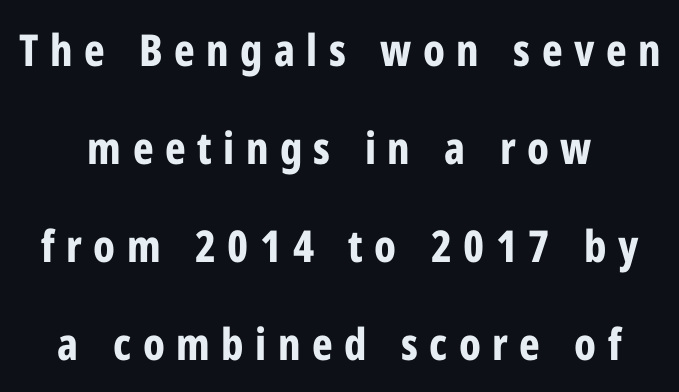
{"serif": "no", "italic": "no", "bold": "yes", "weight": "bold", "width": "condensed", "stroke_contrast": "low", "x_height": "medium", "monospaced": "no", "underline": "no", "line_spacing": "loose", "line_spacing_ratio": 2.23, "letter_spacing": "wide", "letter_spacing_em": 0.26, "glyph_px": 44}
